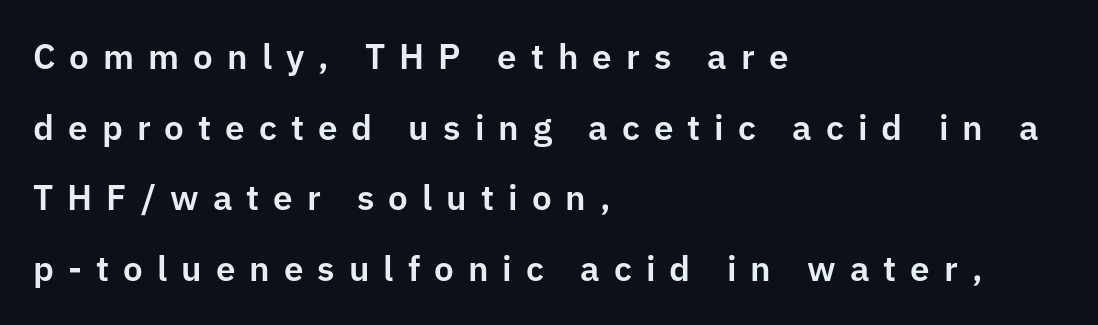
Q: Is the text italic (slanted)? A: No, it is upright.
Q: Is the typeface a serif or a sans-serif typeface? A: Sans-serif.
Q: Is the text underlined? A: No.
Q: How is the paragraph aligned? A: Left-aligned.
Q: Is the spacing between letters normal or unusually wide? A: Unusually wide.
Q: Is the spacing between lines tight, normal or loose? A: Loose.
Q: Width (condensed, normal, or wide)? A: Normal.
Q: Stroke contrast? A: Low.
Q: x-height? A: Medium.
Q: Monospaced? A: No.
